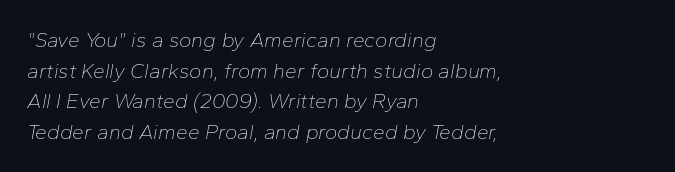
The image shows 21 px text type, italic (leaning right); set left-aligned, normal line spacing (1.46x), normal letter spacing, not underlined.
